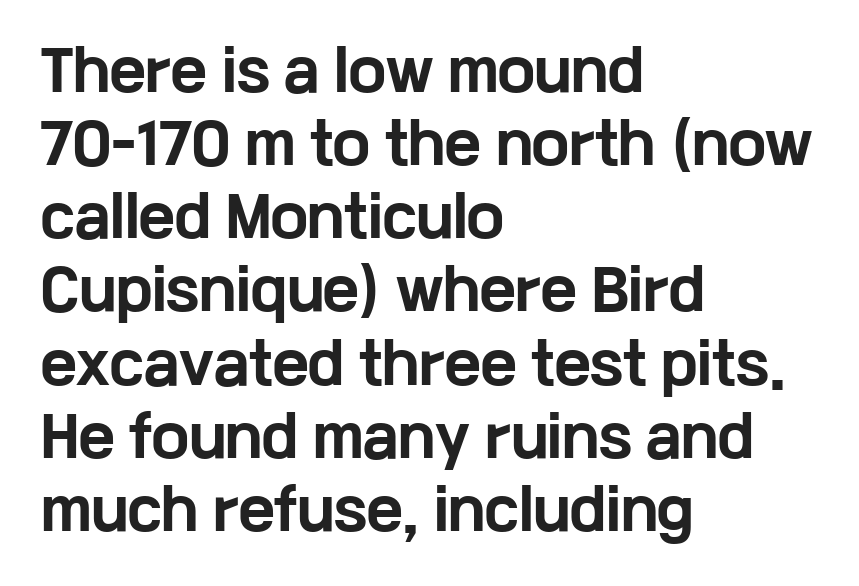
{"serif": "no", "italic": "no", "bold": "yes", "weight": "bold", "width": "wide", "stroke_contrast": "low", "x_height": "medium", "monospaced": "no", "underline": "no", "align": "left", "line_spacing": "normal", "line_spacing_ratio": 1.33, "letter_spacing": "normal", "letter_spacing_em": 0.0, "glyph_px": 55}
